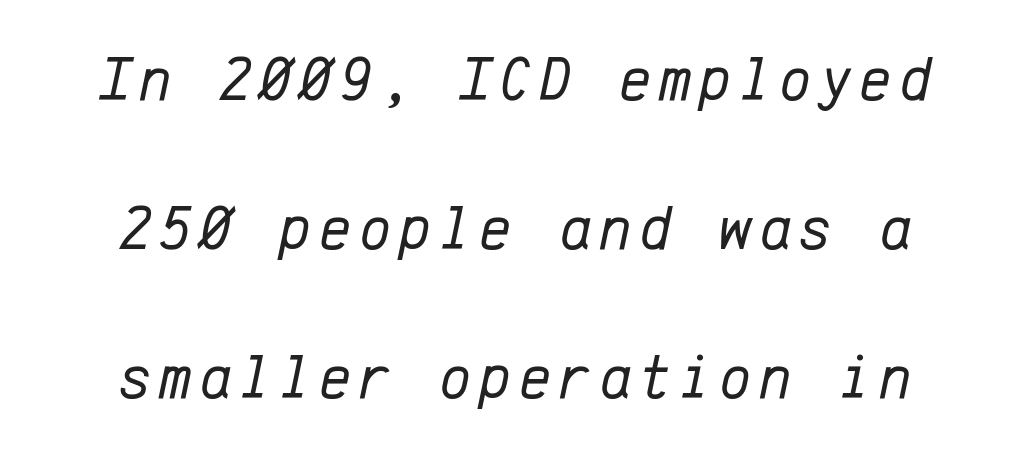
This is oblique type, the kind used for emphasis or titles. Unbolded letterforms with no extra heft. Monospaced: the letters line up in strict vertical columns. A bare baseline throughout the passage. Rows of type keep a wide berth in the vertical direction.
